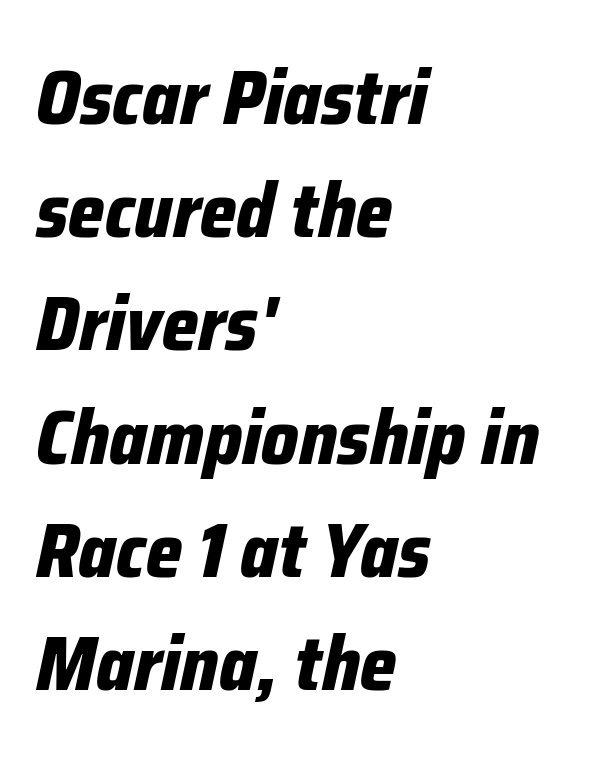
The face used here is proportionally spaced, like ordinary book or web type. Descender tails drop into unmarked territory. This is oblique type, the kind used for emphasis or titles. The sample has been set heavy, in full bold. Visually the block forms a straight wall on the left and a jagged coastline on the right. What stands out about the letter spacing? Nothing — it is the standard amount.
